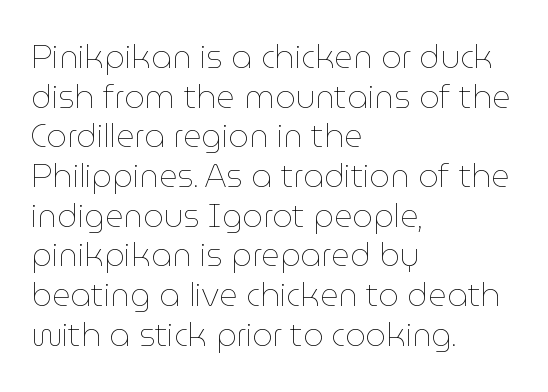
{"italic": "no", "bold": "no", "weight": "thin", "width": "normal", "stroke_contrast": "low", "x_height": "medium", "monospaced": "no", "underline": "no", "align": "left", "line_spacing_ratio": 1.24, "letter_spacing": "normal", "letter_spacing_em": 0.0, "glyph_px": 32}
